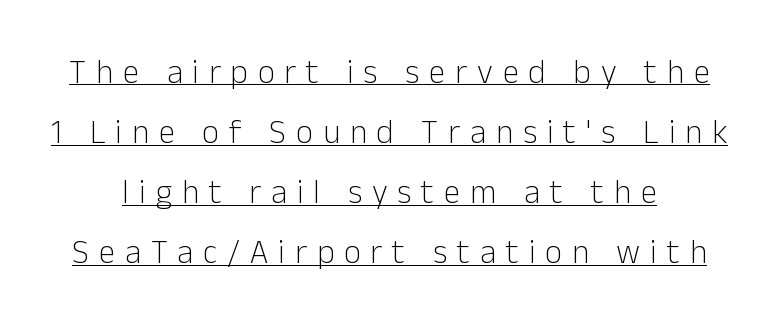
The image shows 33 px light sans-serif type, upright; set line spacing 1.82x, unusually wide letter spacing (+0.3 em), underlined; low stroke contrast and a medium x-height.
